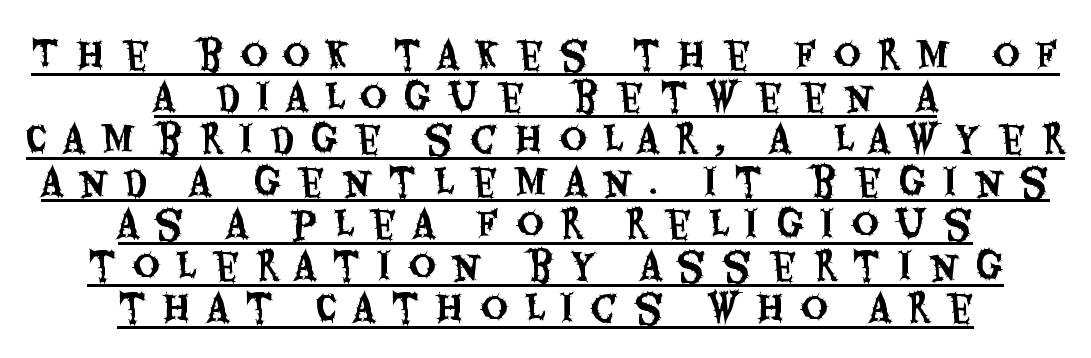
The image shows 37 px condensed sans-serif type, upright; set centered, tight line spacing (1.14x), unusually wide letter spacing (+0.45 em), underlined; medium stroke contrast and a large x-height.
